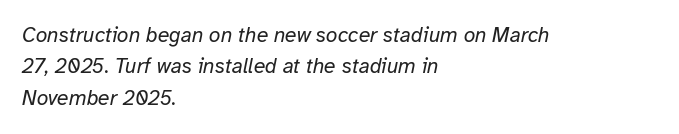
The image shows 21 px text type, italic (leaning right); set left-aligned, normal line spacing (1.5x), normal letter spacing, not underlined.
